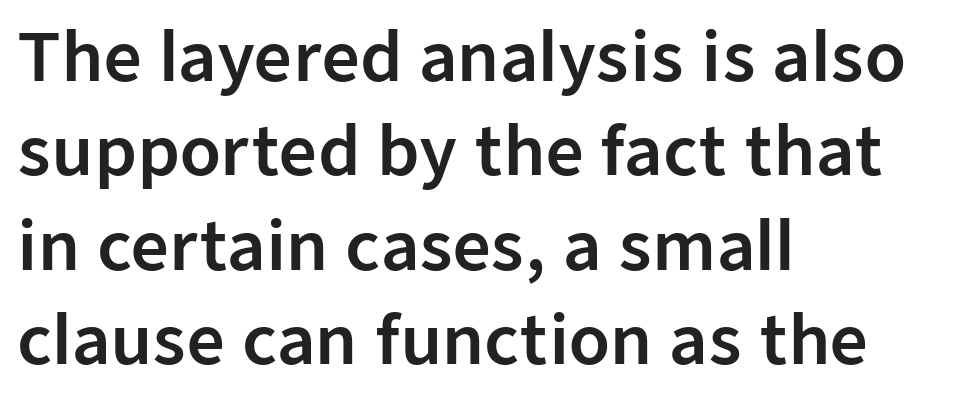
Q: Is the text italic (slanted)? A: No, it is upright.
Q: Is the typeface a serif or a sans-serif typeface? A: Sans-serif.
Q: Is the text underlined? A: No.
Q: How is the paragraph aligned? A: Left-aligned.
Q: Is the spacing between letters normal or unusually wide? A: Normal.
Q: Is the spacing between lines tight, normal or loose? A: Normal.
Q: Width (condensed, normal, or wide)? A: Normal.
Q: Stroke contrast? A: Low.
Q: x-height? A: Medium.
Q: Monospaced? A: No.
